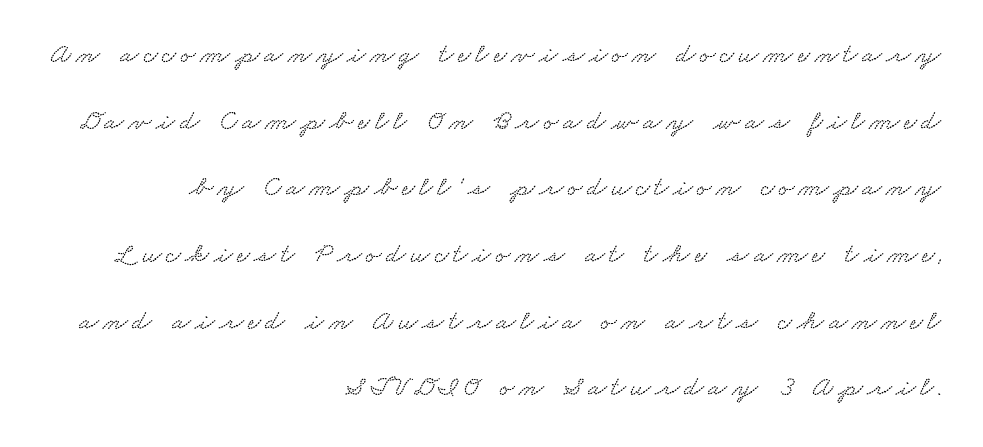
The image shows 28 px wide type; set right-aligned, loose line spacing (2.38x), not underlined; low stroke contrast and a small x-height.
